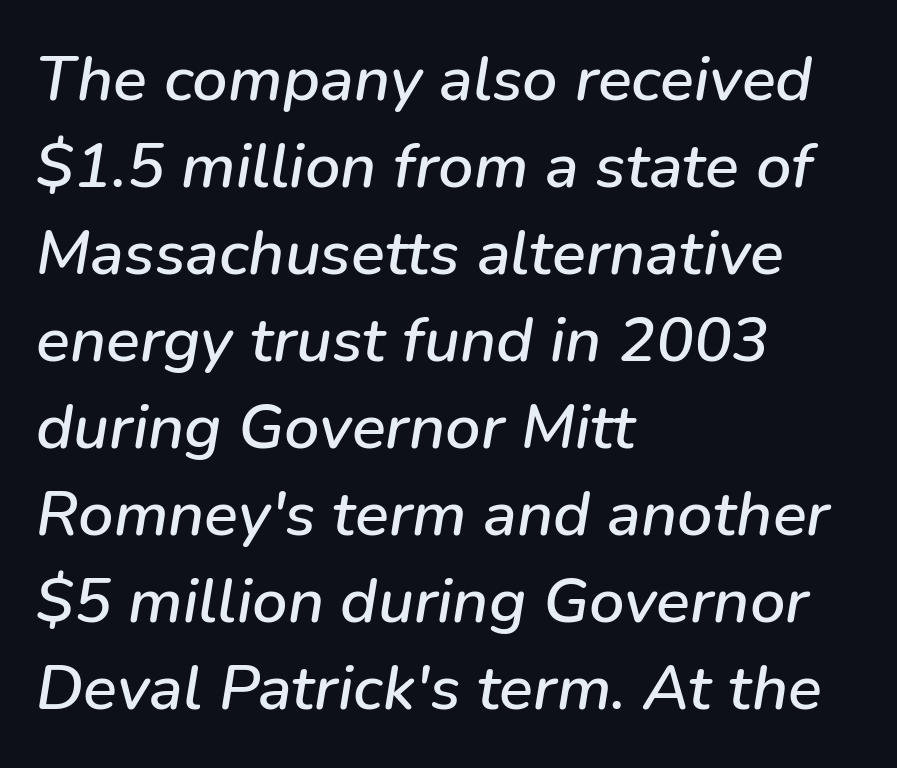
Q: Is the text italic (slanted)? A: Yes, it leans right by about 9 degrees.
Q: Is the text underlined? A: No.
Q: How is the paragraph aligned? A: Left-aligned.
Q: Is the spacing between letters normal or unusually wide? A: Normal.
Q: Is the spacing between lines tight, normal or loose? A: Normal.
Q: Width (condensed, normal, or wide)? A: Normal.
Q: Stroke contrast? A: Low.
Q: x-height? A: Medium.
Q: Monospaced? A: No.
